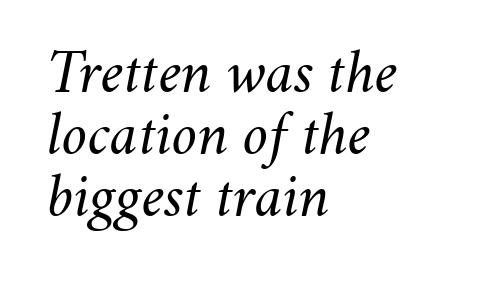
The baseline area is clear. A light-to-regular cut is what we see here. Reading down the block, your eye returns to a fixed left position each line. Notice how descenders almost collide with the ascenders below — that's tight leading. What stands out about the letter spacing? Nothing — it is the standard amount.
